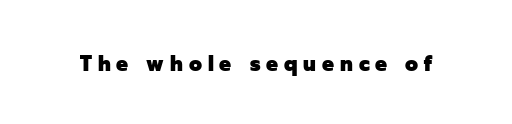
Q: Is the text bold? A: Yes.
Q: Is the text italic (slanted)? A: No, it is upright.
Q: Is the text underlined? A: No.
Q: Is the spacing between letters normal or unusually wide? A: Unusually wide.
